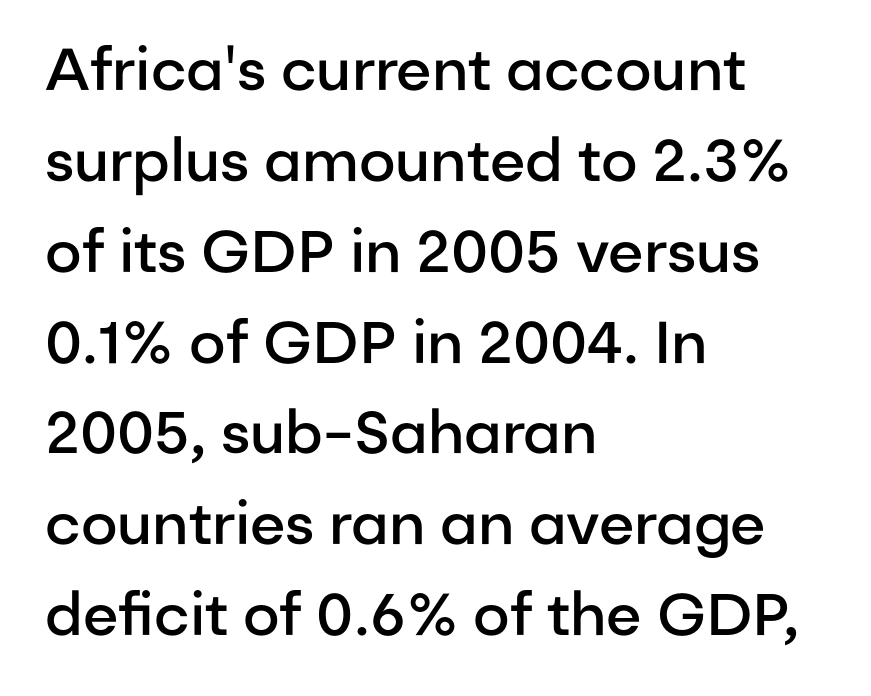
{"serif": "no", "italic": "no", "bold": "semi", "weight": "semibold", "width": "normal", "stroke_contrast": "low", "x_height": "medium", "monospaced": "no", "underline": "no", "align": "left", "line_spacing": "normal", "line_spacing_ratio": 1.54, "letter_spacing": "normal", "letter_spacing_em": 0.0, "glyph_px": 59}
